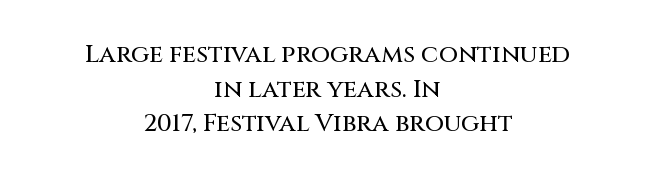
It's the straight-up-and-down kind of type. Clear beneath every line of the passage. Line starts and ends both wander, symmetrically. Tracking here is standard; glyphs follow each other at the usual distance. Notice how descenders clear the ascenders below comfortably — that's standard leading.
